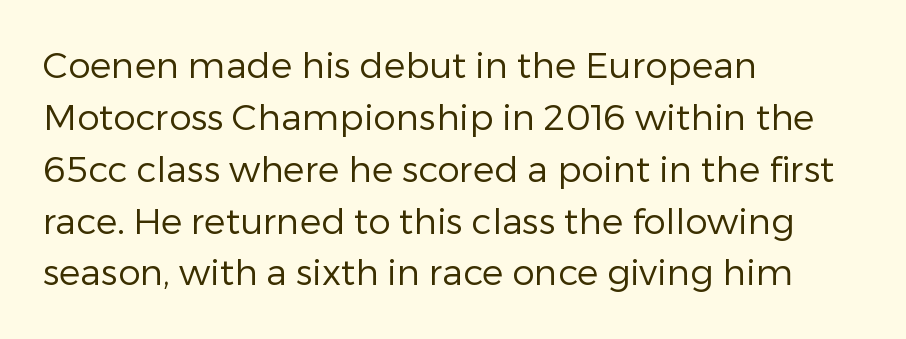
Q: Is the text bold? A: No.
Q: Is the text italic (slanted)? A: No, it is upright.
Q: Is the typeface a serif or a sans-serif typeface? A: Sans-serif.
Q: Is the text underlined? A: No.
Q: How is the paragraph aligned? A: Left-aligned.
Q: Is the spacing between letters normal or unusually wide? A: Normal.
Q: Is the spacing between lines tight, normal or loose? A: Normal.
Q: Width (condensed, normal, or wide)? A: Normal.
Q: Stroke contrast? A: Low.
Q: x-height? A: Medium.
Q: Monospaced? A: No.
